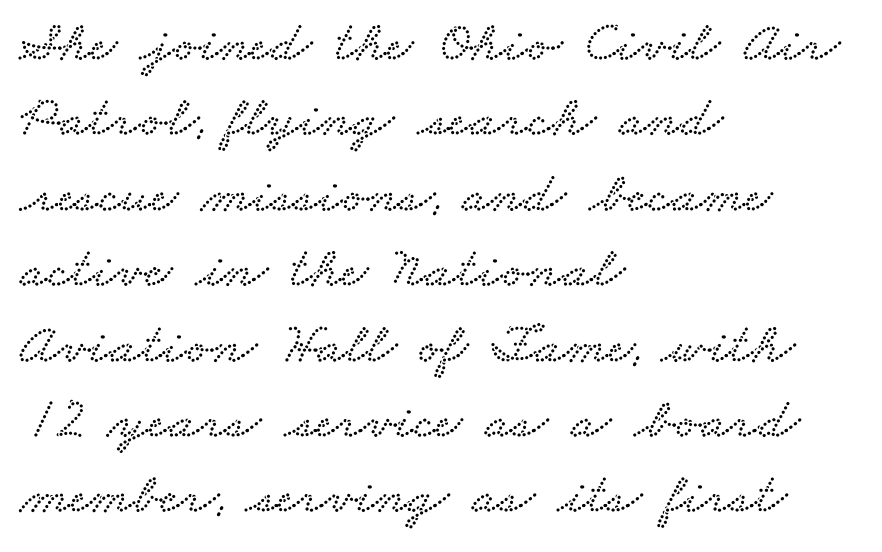
Any mark beneath the type? The region is blank. This sample has the flowing, uneven cadence of proportional lettering. The glyphs in this specimen are seriffed. Whoever set this chose a conventional vertical rhythm. The text block is weighted toward the left margin, trailing off unevenly rightward.
